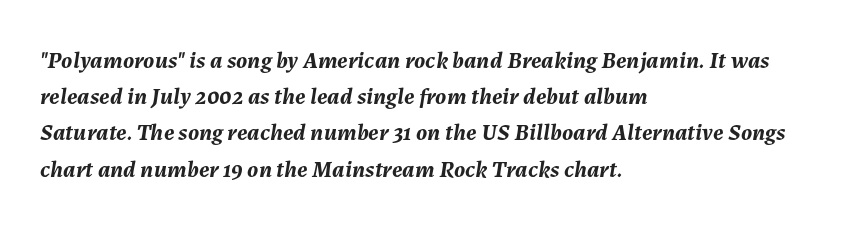
Q: Is the text bold? A: Yes.
Q: Is the text italic (slanted)? A: Yes, it leans right by about 7 degrees.
Q: Is the text underlined? A: No.
Q: How is the paragraph aligned? A: Left-aligned.
Q: Is the spacing between letters normal or unusually wide? A: Normal.
Q: Is the spacing between lines tight, normal or loose? A: Normal.
